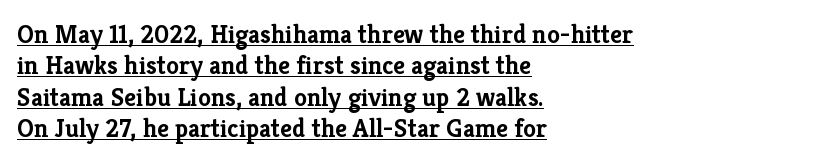
The image shows 26 px bold type, upright; set left-aligned, line spacing 1.21x, normal letter spacing, underlined.
